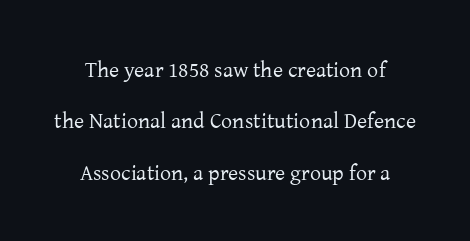
The image shows 22 px text type, upright; set centered, loose line spacing (2.33x), normal letter spacing, not underlined.
